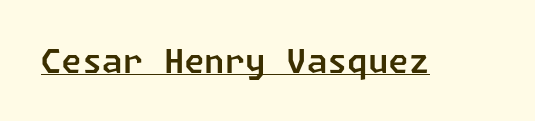
Typographically, this falls in the sans-serif category. Honestly, the letter spacing is just normal — you wouldn't notice it. The face used here appears with an underline applied.
